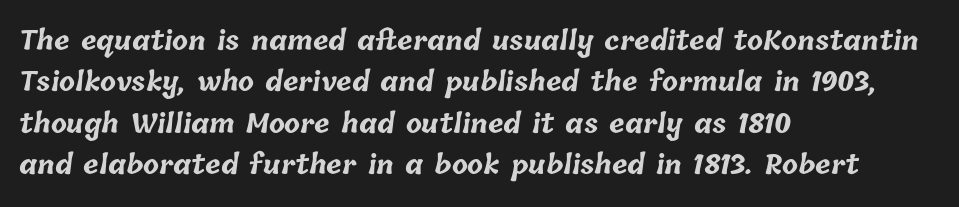
{"bold": "yes", "underline": "no", "align": "left", "line_spacing": "normal", "line_spacing_ratio": 1.59, "letter_spacing": "normal", "letter_spacing_em": 0.0, "glyph_px": 26}
